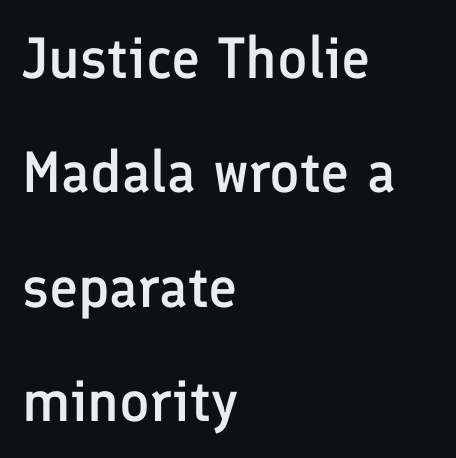
Q: Is the text bold? A: Semi-bold.
Q: Is the text italic (slanted)? A: No, it is upright.
Q: Is the typeface a serif or a sans-serif typeface? A: Sans-serif.
Q: Is the text underlined? A: No.
Q: How is the paragraph aligned? A: Left-aligned.
Q: Is the spacing between letters normal or unusually wide? A: Normal.
Q: Is the spacing between lines tight, normal or loose? A: Loose.
Q: Width (condensed, normal, or wide)? A: Normal.
Q: Stroke contrast? A: Low.
Q: x-height? A: Medium.
Q: Monospaced? A: No.
